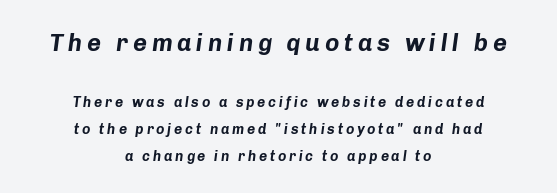
The passage shown stacks its lines with a broad gap. Type size steps down from the first block to the second. When letters slant like this, we call the style italic. The lines in this sample share a center point and differ in where they start and stop. The letters are spread apart with noticeably loose tracking. Glance below the letters and you will spot only blank space.
